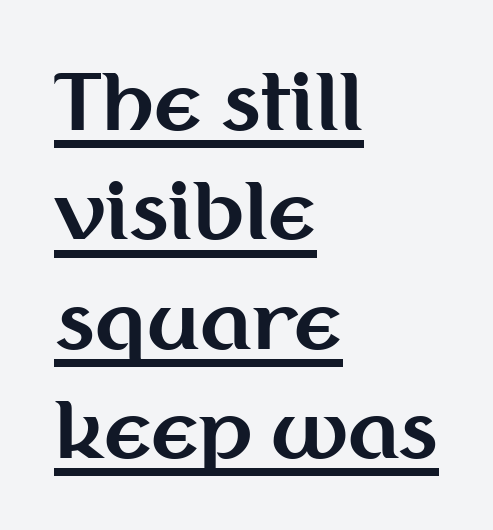
The image shows 77 px bold sans-serif type, upright; set left-aligned, normal line spacing (1.42x), normal letter spacing, underlined; medium stroke contrast and a medium x-height.
